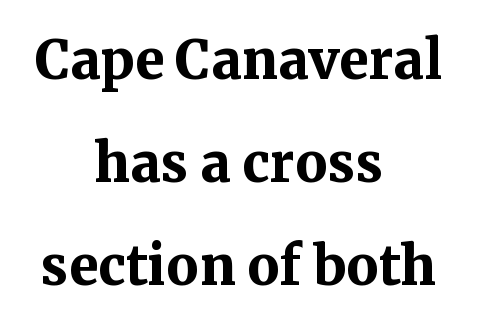
The image shows 72 px semibold serif type, upright; set centered, normal line spacing (1.43x), normal letter spacing, not underlined; medium stroke contrast and a medium x-height.
